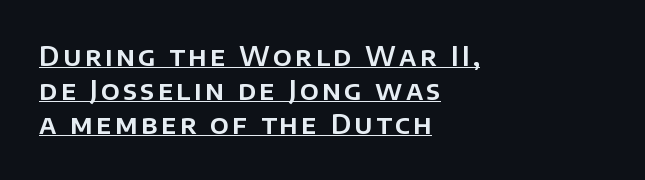
Q: Is the text italic (slanted)? A: No, it is upright.
Q: Is the text underlined? A: Yes.
Q: How is the paragraph aligned? A: Left-aligned.
Q: Is the spacing between lines tight, normal or loose? A: Normal.
